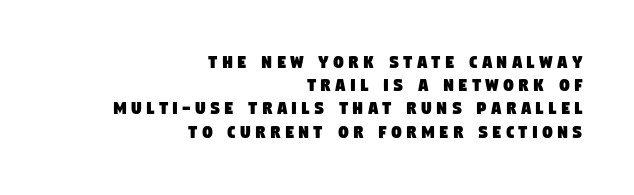
{"underline": "no", "align": "right", "line_spacing_ratio": 1.16, "letter_spacing": "wide", "letter_spacing_em": 0.23, "glyph_px": 20}
